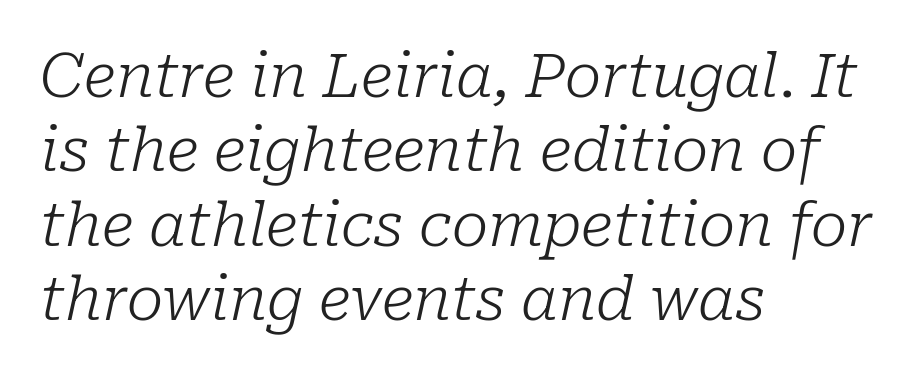
The image shows 61 px light serif type, italic (leaning right); set left-aligned, line spacing 1.22x, normal letter spacing, not underlined; low stroke contrast and a medium x-height.
